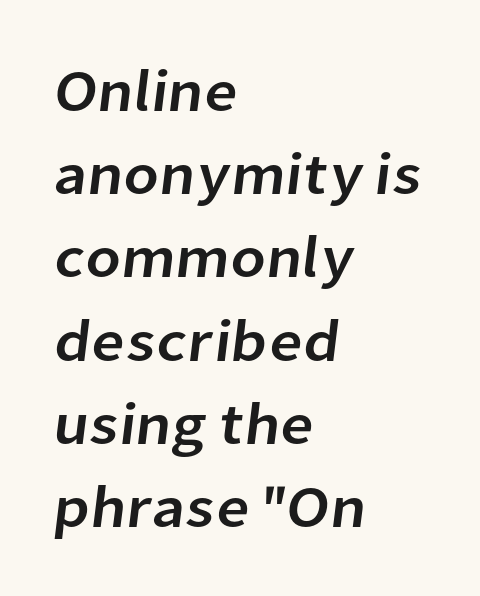
The typeface chosen for these lines omits serifs. This sample is left-justified, so line endings fall wherever the words run out. The baseline area is clear. The designer left line spacing at the default.
